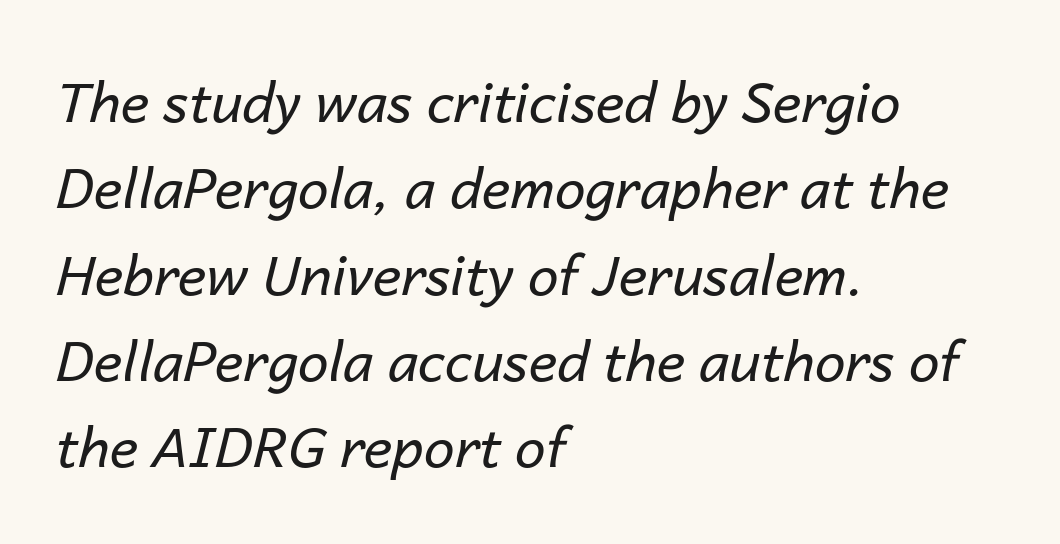
The image shows 55 px regular-weight type, italic (leaning right); set left-aligned, normal line spacing (1.57x), normal letter spacing, not underlined; low stroke contrast and a medium x-height.
